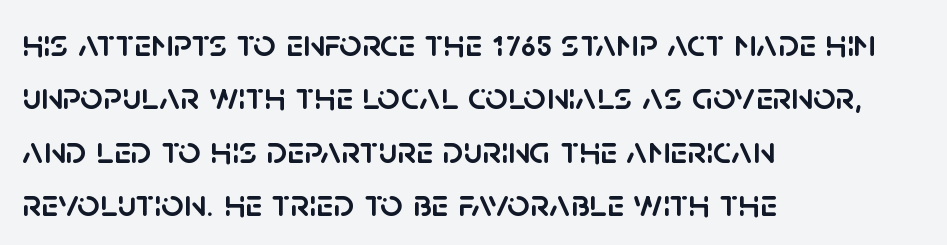
The image shows 39 px sans-serif type, upright; set left-aligned, normal line spacing (1.37x), normal letter spacing, not underlined; low stroke contrast and a large x-height.
